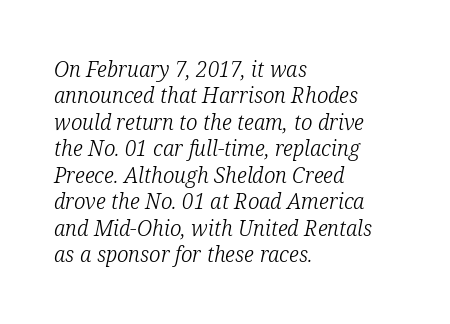
{"italic": "yes", "lean": "right", "slant_degrees": 12, "bold": "no", "underline": "no", "align": "left", "line_spacing": "normal", "line_spacing_ratio": 1.26, "letter_spacing": "normal", "letter_spacing_em": 0.0, "glyph_px": 21}
